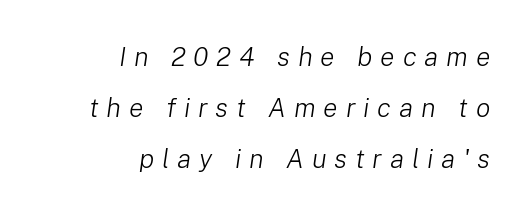
Q: Is the text bold? A: No.
Q: Is the text italic (slanted)? A: Yes, it leans right by about 8 degrees.
Q: Is the text underlined? A: No.
Q: How is the paragraph aligned? A: Right-aligned.
Q: Is the spacing between letters normal or unusually wide? A: Unusually wide.
